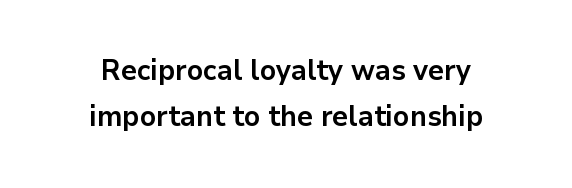
The zone under the glyphs is completely vacant. The designer went with a sans here, leaving each stem footless. Which margin do the lines hug? Neither — every line sits in the middle. When letters stand straight like this, we call the style roman or upright.
